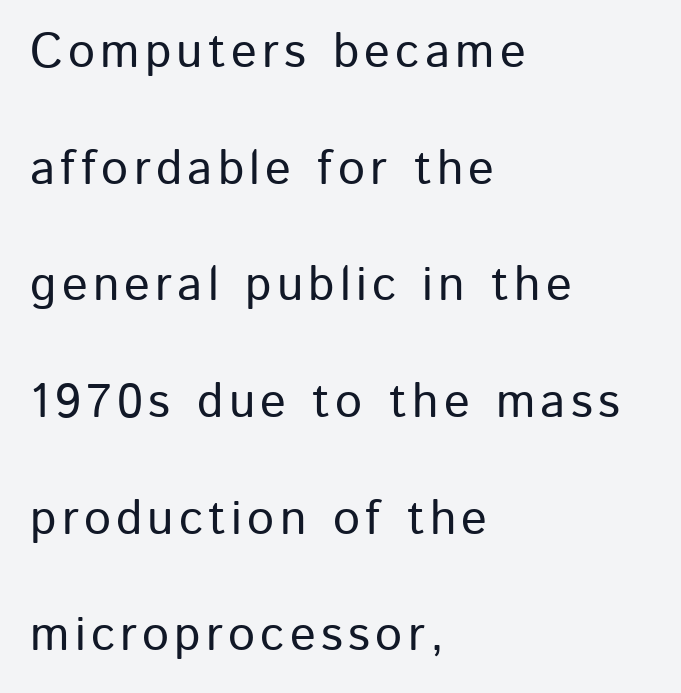
The image shows 48 px sans-serif type, upright; set left-aligned, loose line spacing (2.43x), not underlined; low stroke contrast and a medium x-height.
